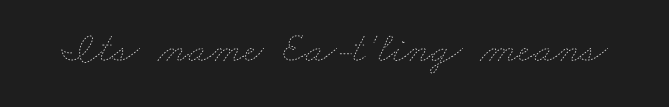
A typesetter would call this proportional, since set widths differ per character. Descenders are the only things crossing below the line. The passage shown has conventional tracking throughout. Ink coverage per letter is moderate at most.
